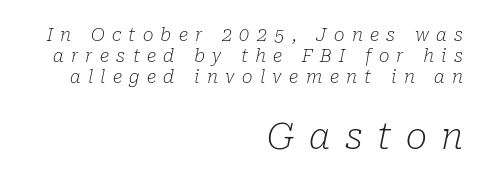
The image shows 36 px light serif type, italic (leaning right); set right-aligned, line spacing 1.16x, unusually wide letter spacing (+0.41 em), not underlined; the second (bottom) block is 2.0x larger; low stroke contrast and a medium x-height.
